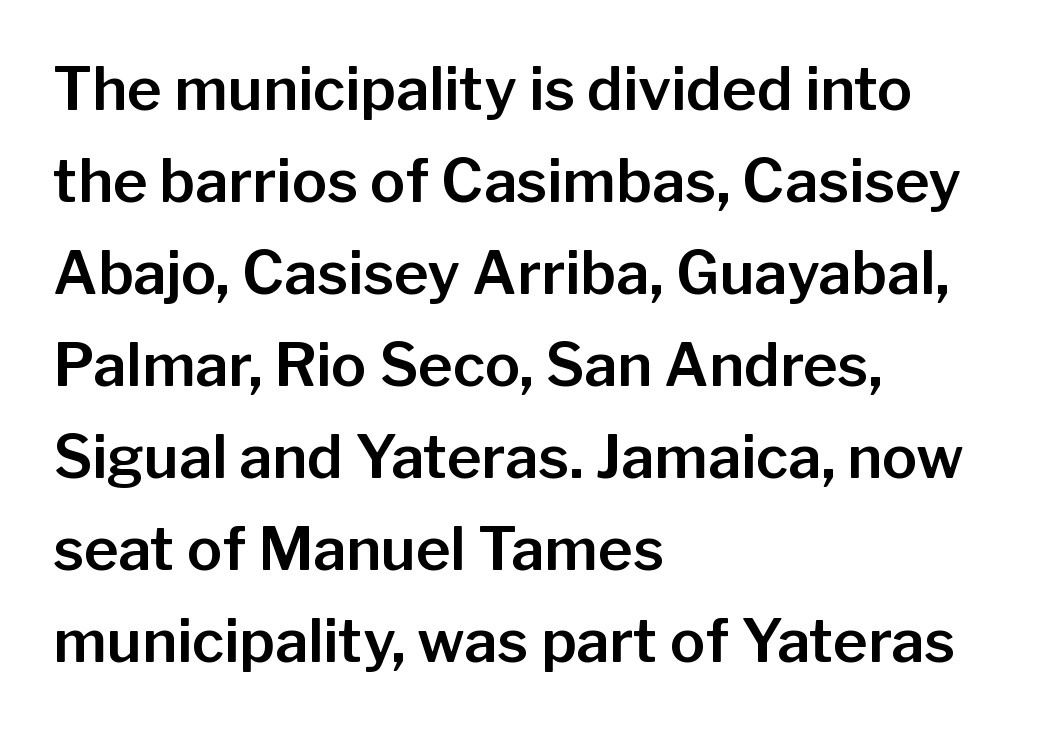
The lettering stays uniformly vertical, giving the passage a roman look. The passage shown stacks its lines at a standard gap. Underlining? Definitely not there. The typesetter chose a ragged-right arrangement here. Here the glyphs are tracked normally, forming tight word shapes. The rendering shows plain stroke endings on the letterforms — a sans-serif design.
